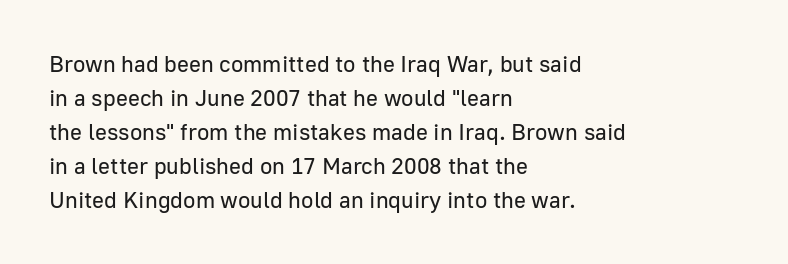
The image shows 23 px text type, upright; set left-aligned, normal line spacing (1.48x), normal letter spacing, not underlined.
